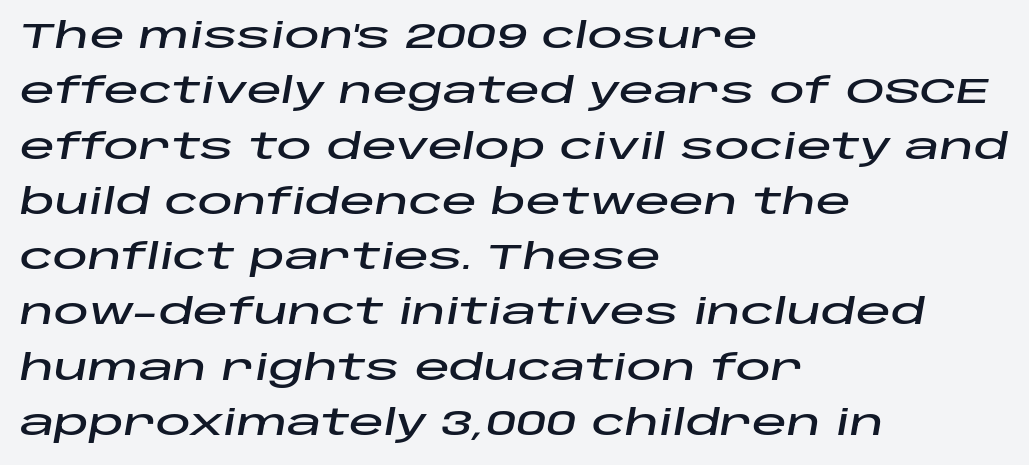
Alignment: flush left. Rule under the text: the space is simply empty. These lines are rendered in a variable-pitch font. Quick note: italic. The lines sit at an ordinary, default distance from one another.
